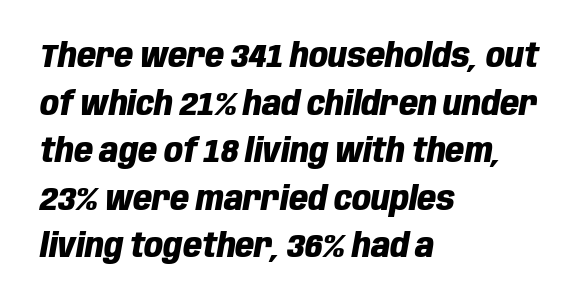
{"italic": "yes", "lean": "right", "slant_degrees": 10, "bold": "yes", "weight": "heavy", "width": "condensed", "stroke_contrast": "low", "x_height": "large", "monospaced": "no", "underline": "no", "align": "left", "line_spacing": "normal", "line_spacing_ratio": 1.44, "letter_spacing": "normal", "letter_spacing_em": 0.0, "glyph_px": 33}
